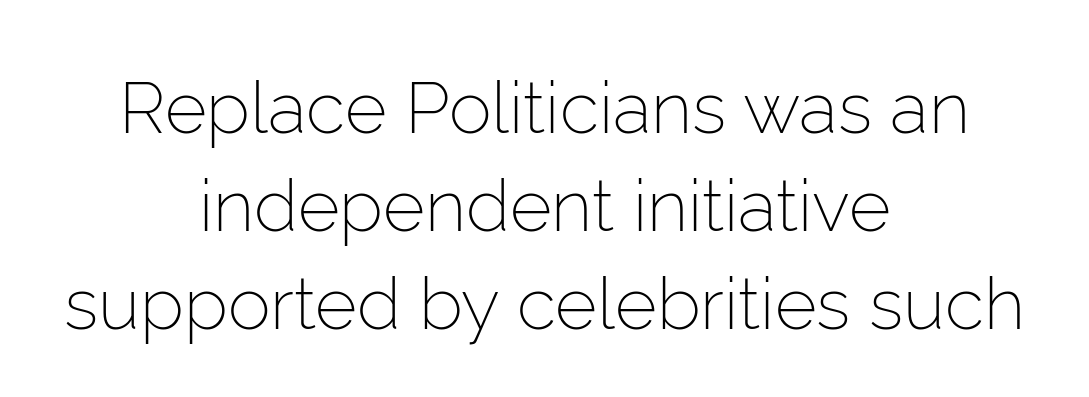
{"serif": "no", "italic": "no", "bold": "no", "weight": "light", "width": "normal", "stroke_contrast": "low", "x_height": "medium", "monospaced": "no", "underline": "no", "align": "center", "line_spacing": "normal", "line_spacing_ratio": 1.36, "letter_spacing": "normal", "letter_spacing_em": 0.0, "glyph_px": 72}
